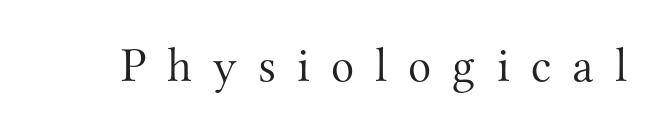
Q: Is the text bold? A: No.
Q: Is the text italic (slanted)? A: No, it is upright.
Q: Is the typeface a serif or a sans-serif typeface? A: Serif.
Q: Is the text underlined? A: No.
Q: Is the spacing between letters normal or unusually wide? A: Unusually wide.
Q: Width (condensed, normal, or wide)? A: Normal.
Q: Stroke contrast? A: Medium.
Q: x-height? A: Small.
Q: Monospaced? A: No.
